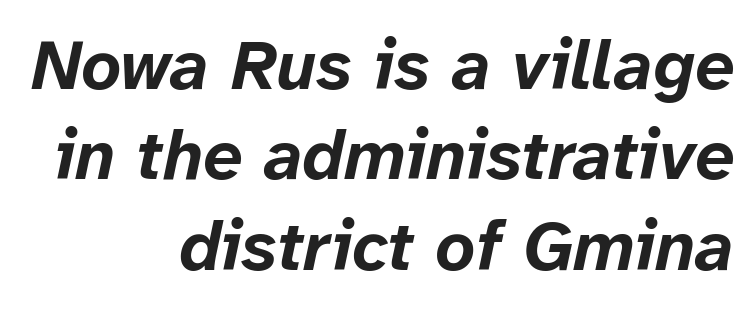
{"italic": "yes", "lean": "right", "slant_degrees": 12, "bold": "yes", "weight": "bold", "width": "normal", "stroke_contrast": "low", "x_height": "medium", "monospaced": "no", "underline": "no", "align": "right", "line_spacing": "normal", "line_spacing_ratio": 1.29, "letter_spacing": "normal", "letter_spacing_em": 0.0, "glyph_px": 70}
